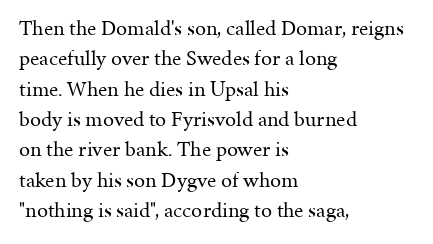
The image shows 22 px text type, upright; set left-aligned, normal line spacing (1.38x), normal letter spacing, not underlined.
